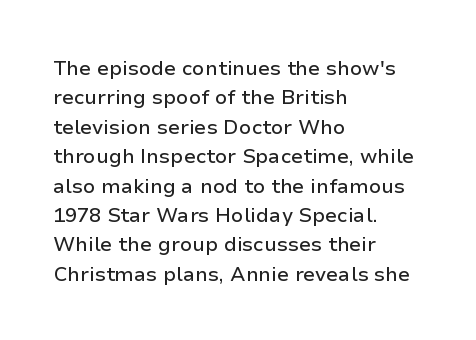
Q: Is the text italic (slanted)? A: No, it is upright.
Q: Is the text underlined? A: No.
Q: How is the paragraph aligned? A: Left-aligned.
Q: Is the spacing between letters normal or unusually wide? A: Normal.
Q: Is the spacing between lines tight, normal or loose? A: Normal.
